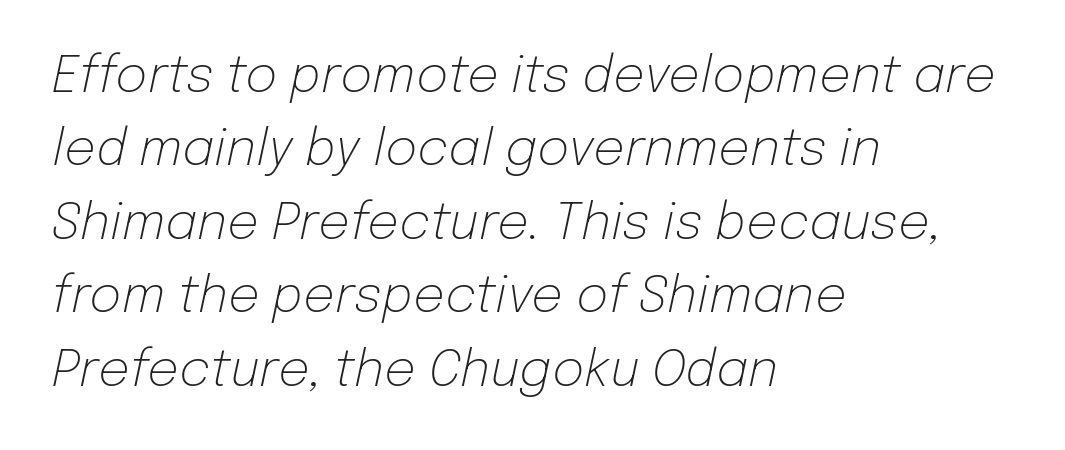
The image shows 50 px light type, italic (leaning right); set left-aligned, normal line spacing (1.47x), normal letter spacing, not underlined; low stroke contrast and a medium x-height.
